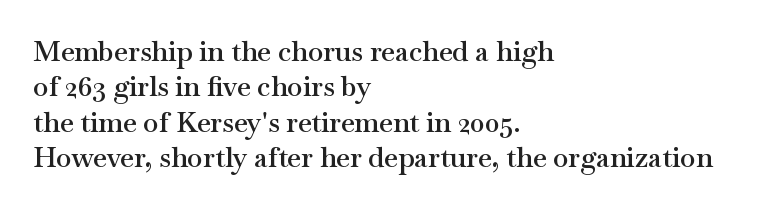
Q: Is the text bold? A: Semi-bold.
Q: Is the text italic (slanted)? A: No, it is upright.
Q: Is the typeface a serif or a sans-serif typeface? A: Serif.
Q: Is the text underlined? A: No.
Q: How is the paragraph aligned? A: Left-aligned.
Q: Is the spacing between letters normal or unusually wide? A: Normal.
Q: Is the spacing between lines tight, normal or loose? A: Normal.
Q: Width (condensed, normal, or wide)? A: Wide.
Q: Stroke contrast? A: Medium.
Q: x-height? A: Small.
Q: Monospaced? A: No.
